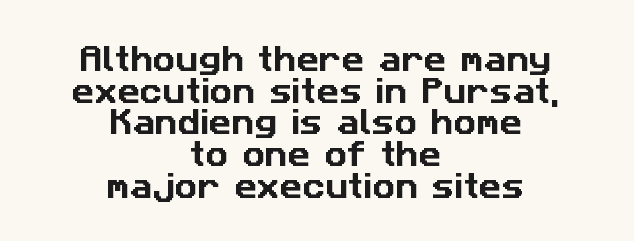
The image shows 28 px sans-serif type; set centered, tight line spacing (1.13x), normal letter spacing, not underlined; low stroke contrast and a medium x-height.
